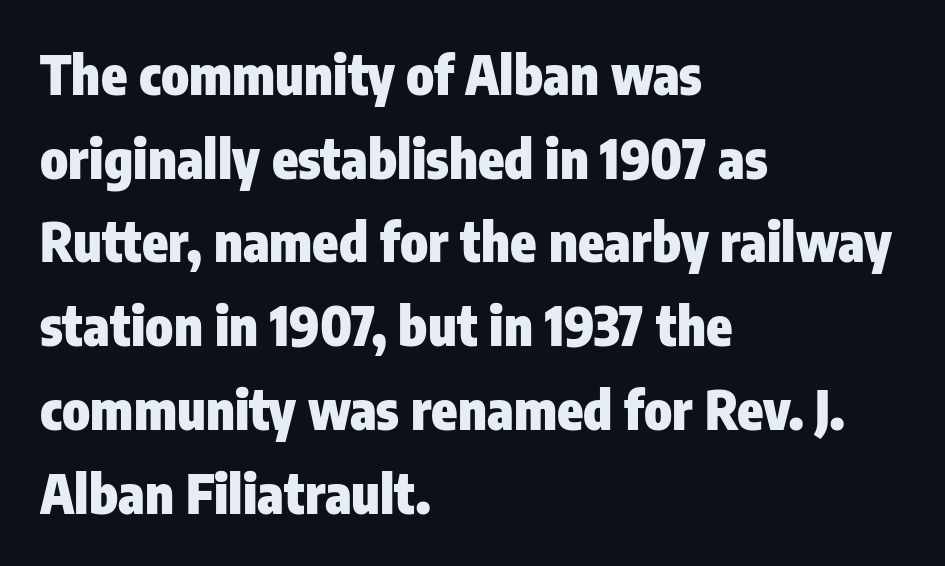
The rendering uses a bold face; every stroke is thick and dark. Only glyphs here, with clear space below each row. Check where the strokes stop: nothing finishes them off — pure sans. Normally led — the rows are evenly, conventionally spaced. No extra tracking has been applied to these lines. Italic? Not at all — the glyphs are vertical.
